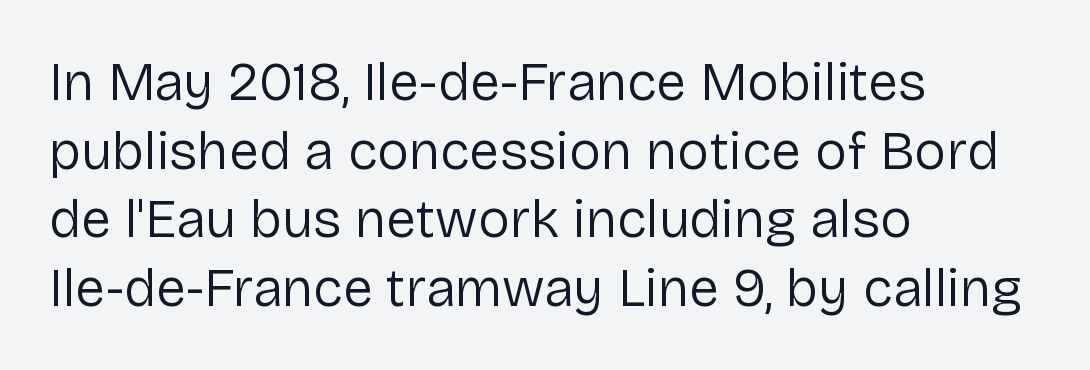
Q: Is the text bold? A: No.
Q: Is the text italic (slanted)? A: No, it is upright.
Q: Is the typeface a serif or a sans-serif typeface? A: Sans-serif.
Q: Is the text underlined? A: No.
Q: How is the paragraph aligned? A: Left-aligned.
Q: Is the spacing between letters normal or unusually wide? A: Normal.
Q: Is the spacing between lines tight, normal or loose? A: Normal.
Q: Width (condensed, normal, or wide)? A: Normal.
Q: Stroke contrast? A: Low.
Q: x-height? A: Medium.
Q: Monospaced? A: No.
